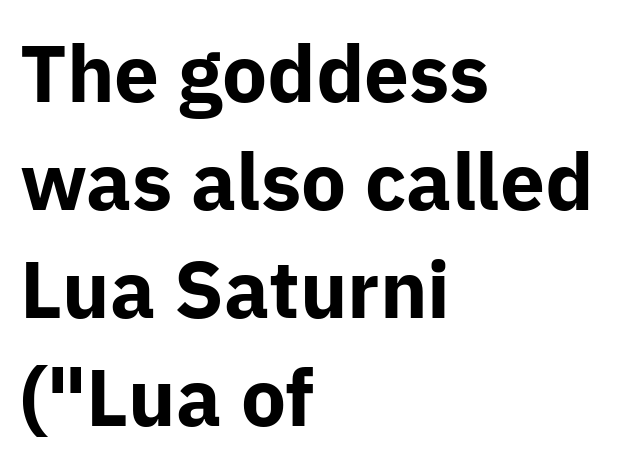
Q: Is the text bold? A: Yes.
Q: Is the text italic (slanted)? A: No, it is upright.
Q: Is the typeface a serif or a sans-serif typeface? A: Sans-serif.
Q: Is the text underlined? A: No.
Q: How is the paragraph aligned? A: Left-aligned.
Q: Is the spacing between letters normal or unusually wide? A: Normal.
Q: Is the spacing between lines tight, normal or loose? A: Normal.
Q: Width (condensed, normal, or wide)? A: Normal.
Q: Stroke contrast? A: Low.
Q: x-height? A: Medium.
Q: Monospaced? A: No.
